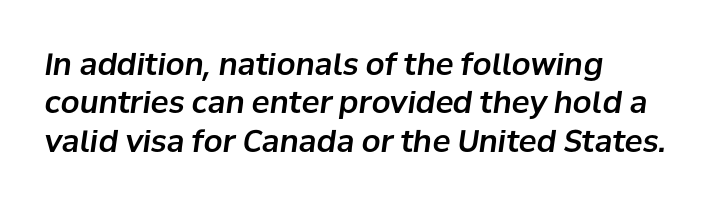
Is this a fixed-width face? No — the glyphs have proportional, varying widths. The specimen omits any rule beneath the text block's lines. How are the letters spaced? Ordinarily, with no added tracking. You can tell it's italic because the verticals aren't actually vertical. Vertically, the passage feels balanced, rows spaced as you'd expect. The paragraph has a hard left edge and a soft right edge.
